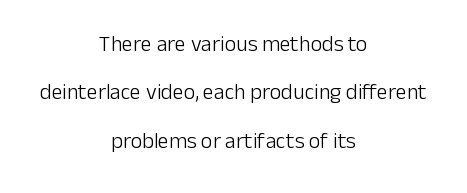
Q: Is the text bold? A: No.
Q: Is the text italic (slanted)? A: No, it is upright.
Q: Is the text underlined? A: No.
Q: How is the paragraph aligned? A: Centered.
Q: Is the spacing between letters normal or unusually wide? A: Normal.
Q: Is the spacing between lines tight, normal or loose? A: Loose.
